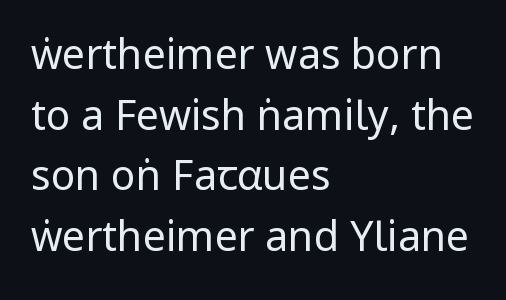
The image shows 41 px regular-weight, condensed sans-serif type, upright; set left-aligned, normal line spacing (1.48x), normal letter spacing, not underlined; low stroke contrast and a large x-height.
